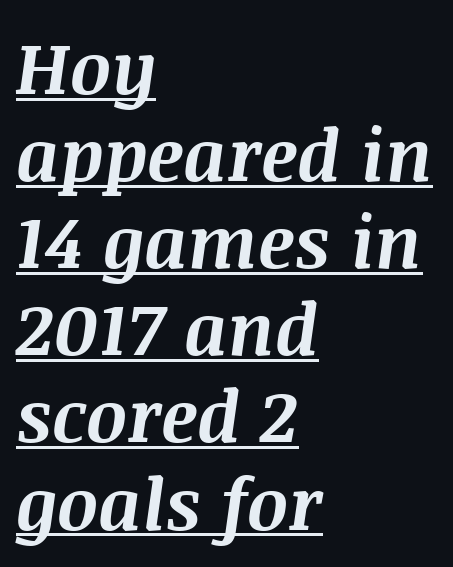
The rendering uses natural spacing where letterforms have individual widths. Here the glyphs are tracked normally, forming tight word shapes. These lines stack with their left ends in a neat column. These lines carry a lot of weight — the face is fully bold. A rule runs beneath these lines of type. Characters are canted at an angle relative to the baseline's perpendicular.
